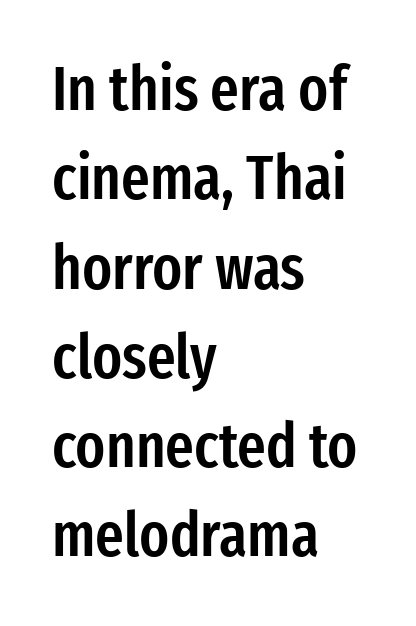
The image shows 62 px semibold, condensed sans-serif type, upright; set left-aligned, normal line spacing (1.44x), normal letter spacing, not underlined; low stroke contrast and a medium x-height.
